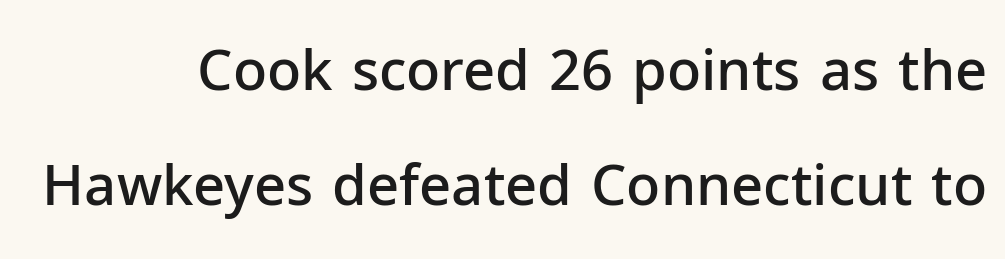
{"serif": "no", "italic": "no", "bold": "semi", "weight": "semibold", "width": "normal", "stroke_contrast": "low", "x_height": "medium", "monospaced": "no", "underline": "no", "line_spacing": "loose", "line_spacing_ratio": 2.06, "letter_spacing": "normal", "letter_spacing_em": 0.0, "glyph_px": 56}
